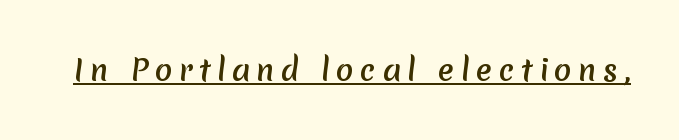
The image shows 29 px sans-serif type; set unusually wide letter spacing (+0.22 em), underlined; medium stroke contrast and a medium x-height.
